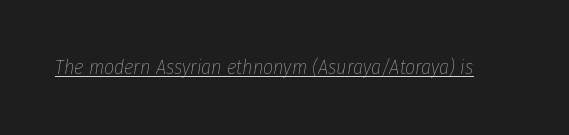
Q: Is the text bold? A: No.
Q: Is the text italic (slanted)? A: Yes, it leans right by about 8 degrees.
Q: Is the text underlined? A: Yes.
Q: Is the spacing between letters normal or unusually wide? A: Normal.
